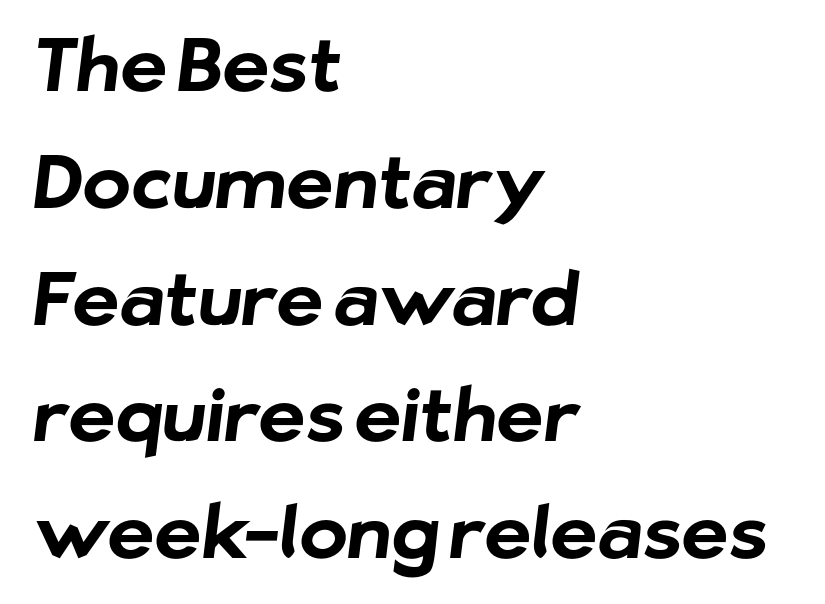
{"serif": "no", "bold": "yes", "weight": "bold", "width": "normal", "stroke_contrast": "low", "x_height": "medium", "monospaced": "no", "underline": "no", "align": "left", "line_spacing": "normal", "line_spacing_ratio": 1.6, "letter_spacing": "normal", "letter_spacing_em": 0.0, "glyph_px": 73}
